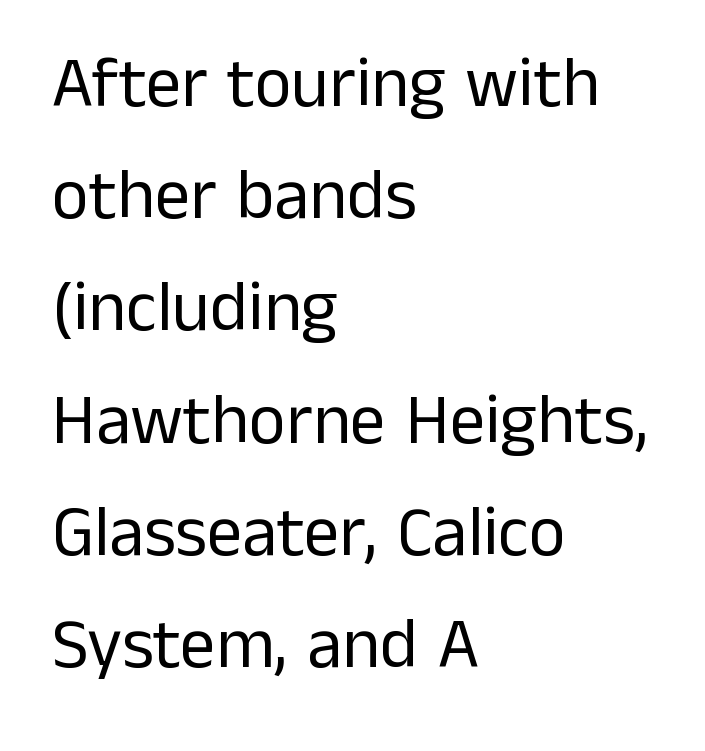
{"serif": "no", "italic": "no", "bold": "no", "weight": "regular", "width": "normal", "stroke_contrast": "low", "x_height": "medium", "monospaced": "no", "underline": "no", "align": "left", "line_spacing": "normal", "line_spacing_ratio": 1.58, "letter_spacing": "normal", "letter_spacing_em": 0.0, "glyph_px": 71}
